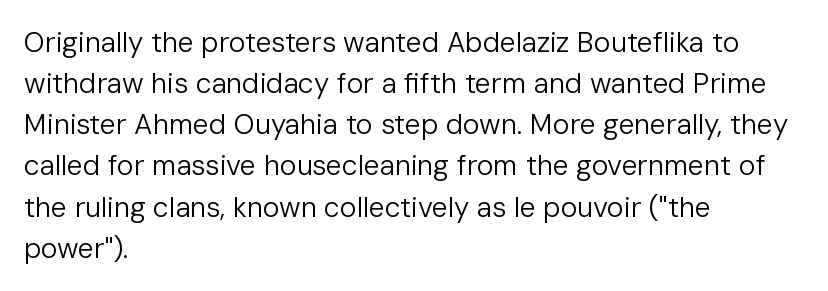
The image shows 28 px regular-weight sans-serif type, upright; set left-aligned, normal line spacing (1.47x), normal letter spacing, not underlined; low stroke contrast and a medium x-height.
